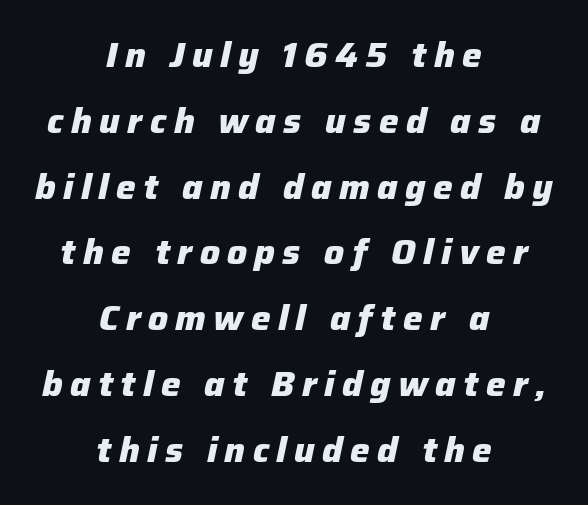
The letters are bold, with thick, heavy strokes. This rendering uses center alignment, leaving both contours irregular but symmetric. Do the characters align in a grid? No, the font is proportional. A typesetter would mark this as italic.
